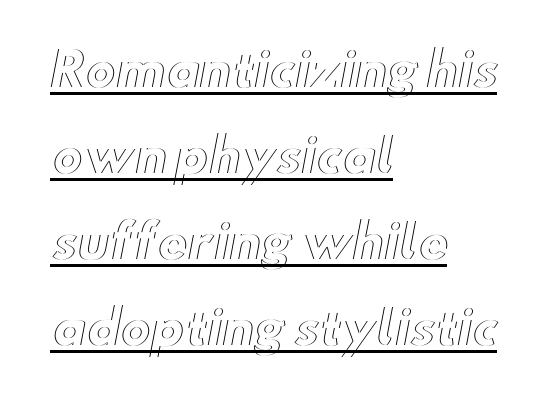
The image shows 46 px wide type; set left-aligned, line spacing 1.87x, normal letter spacing, underlined; a small x-height.
